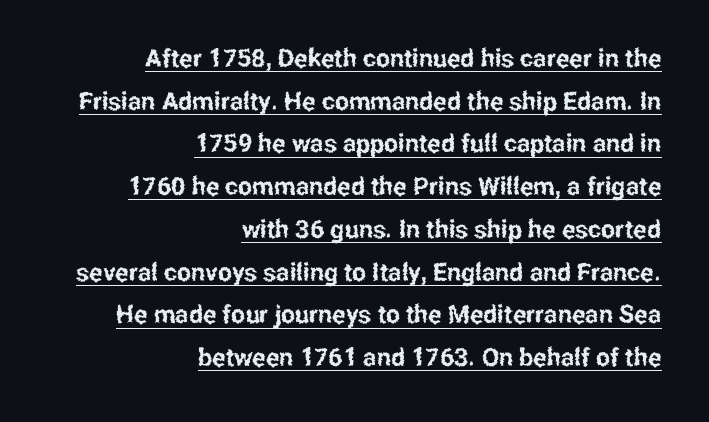
The image shows 25 px text type, upright; set right-aligned, line spacing 1.71x, normal letter spacing, underlined.
